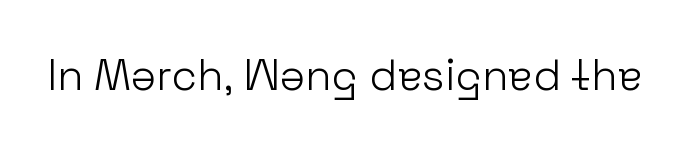
Q: Is the text bold? A: No.
Q: Is the text italic (slanted)? A: No, it is upright.
Q: Is the typeface a serif or a sans-serif typeface? A: Sans-serif.
Q: Is the text underlined? A: No.
Q: Is the spacing between letters normal or unusually wide? A: Normal.
Q: Width (condensed, normal, or wide)? A: Normal.
Q: Stroke contrast? A: Low.
Q: x-height? A: Medium.
Q: Monospaced? A: No.
